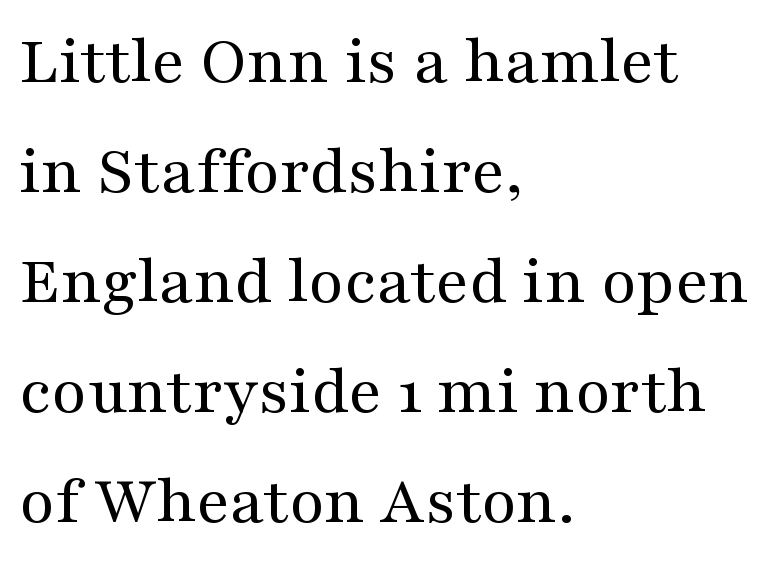
{"serif": "yes", "italic": "no", "bold": "no", "weight": "regular", "width": "wide", "stroke_contrast": "medium", "x_height": "medium", "monospaced": "no", "underline": "no", "align": "left", "line_spacing": "normal", "line_spacing_ratio": 1.55, "letter_spacing": "normal", "letter_spacing_em": 0.0, "glyph_px": 71}
